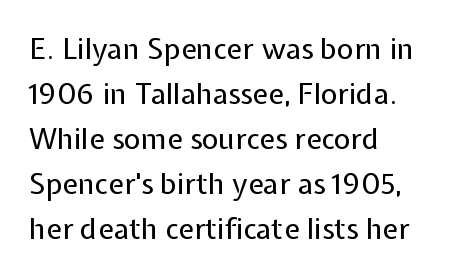
The image shows 29 px regular-weight sans-serif type, upright; set left-aligned, normal line spacing (1.55x), normal letter spacing, not underlined; low stroke contrast and a medium x-height.
